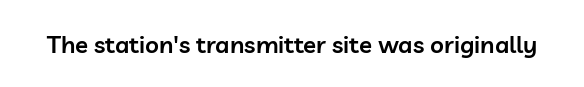
Quick note: underline off. Rendered with straight, roman letterforms. Each word holds together tightly as a unit, with standard inter-letter gaps. Slightly chunky letters — semibold, I'd say, not full bold.
